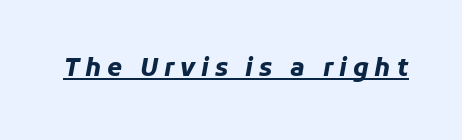
The image shows 24 px bold type, italic (leaning right); set unusually wide letter spacing (+0.25 em), underlined.
